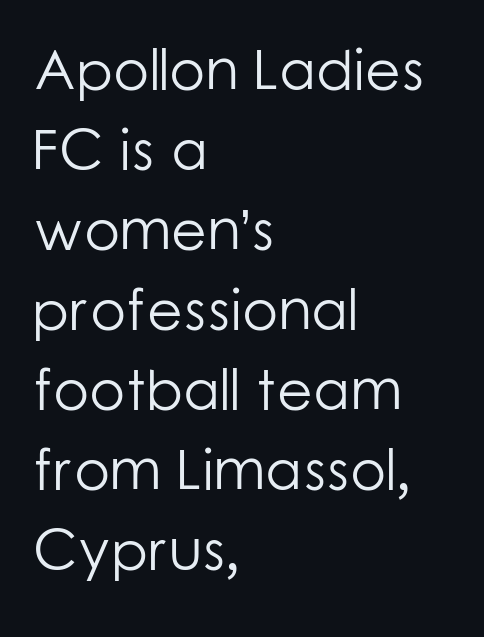
Q: Is the text bold? A: No.
Q: Is the text italic (slanted)? A: No, it is upright.
Q: Is the typeface a serif or a sans-serif typeface? A: Sans-serif.
Q: Is the text underlined? A: No.
Q: How is the paragraph aligned? A: Left-aligned.
Q: Is the spacing between letters normal or unusually wide? A: Normal.
Q: Is the spacing between lines tight, normal or loose? A: Normal.
Q: Width (condensed, normal, or wide)? A: Normal.
Q: Stroke contrast? A: Low.
Q: x-height? A: Medium.
Q: Monospaced? A: No.
